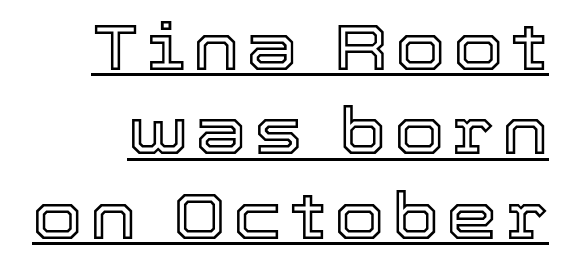
Q: Is the text italic (slanted)? A: No, it is upright.
Q: Is the text underlined? A: Yes.
Q: Is the spacing between lines tight, normal or loose? A: Normal.
Q: Width (condensed, normal, or wide)? A: Normal.
Q: x-height? A: Medium.
Q: Monospaced? A: No.
